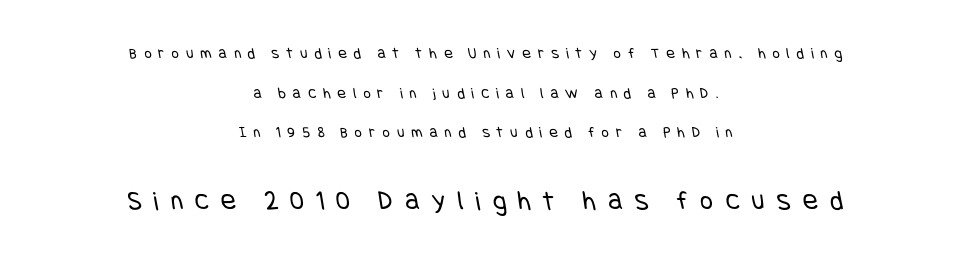
The strip under each line holds only bare page. One-word summary of the alignment: center. Observe the absence of serifs on each vertical stroke in this sample. The rendering enlarges the type as you move from the upper chunk to the lower.
